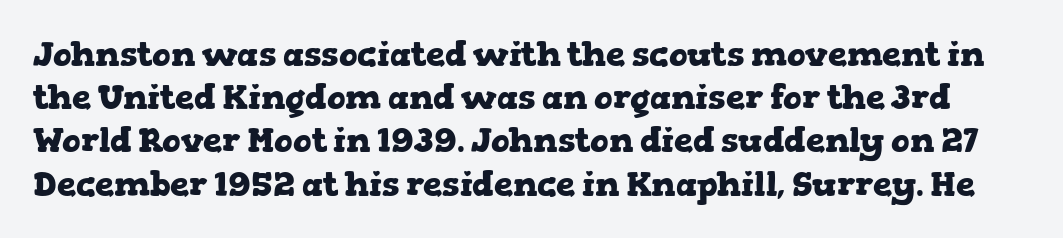
Bare-footed words on every line. Unlike italic type, these characters show no tilt at all. Character widths vary here, with narrow letters taking less room than wide ones. Stroke thickness is high; the sample reads as a true bold.
